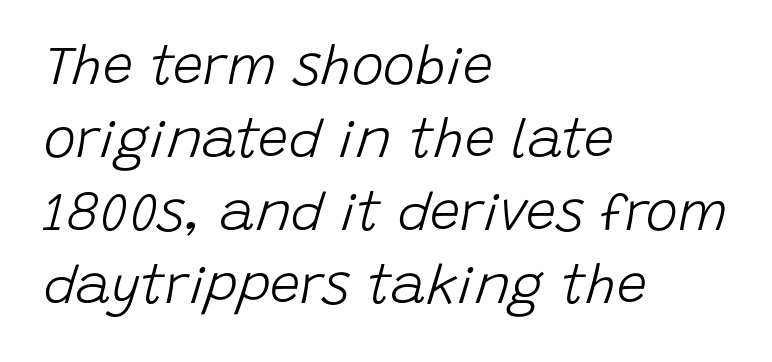
{"italic": "yes", "lean": "right", "slant_degrees": 15, "bold": "no", "weight": "light", "width": "normal", "stroke_contrast": "low", "x_height": "large", "monospaced": "no", "underline": "no", "align": "left", "line_spacing": "normal", "line_spacing_ratio": 1.35, "letter_spacing": "normal", "letter_spacing_em": 0.0, "glyph_px": 54}
